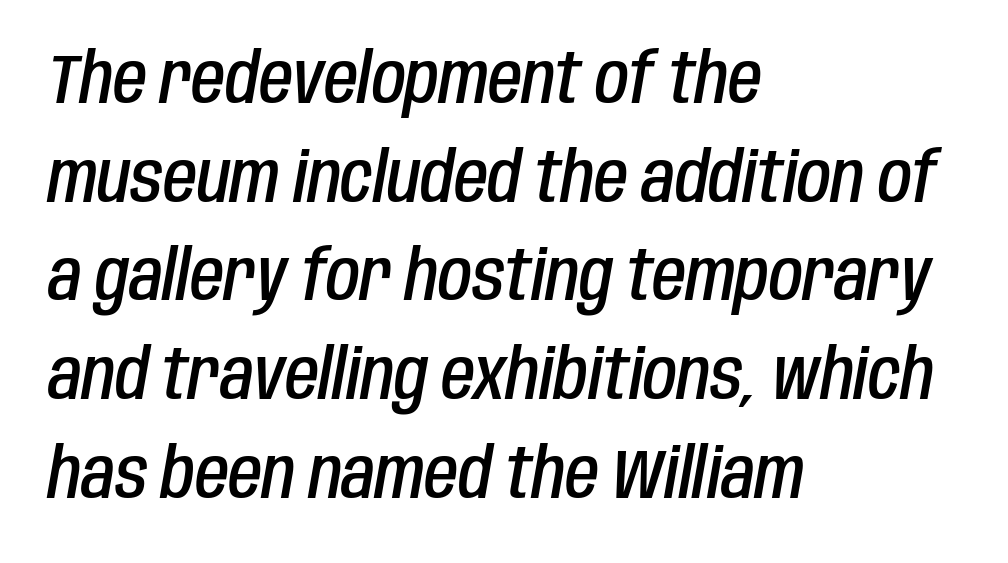
{"italic": "yes", "lean": "right", "slant_degrees": 10, "bold": "semi", "weight": "semibold", "width": "condensed", "stroke_contrast": "low", "x_height": "large", "monospaced": "no", "underline": "no", "align": "left", "line_spacing": "normal", "line_spacing_ratio": 1.43, "letter_spacing": "normal", "letter_spacing_em": 0.0, "glyph_px": 69}
